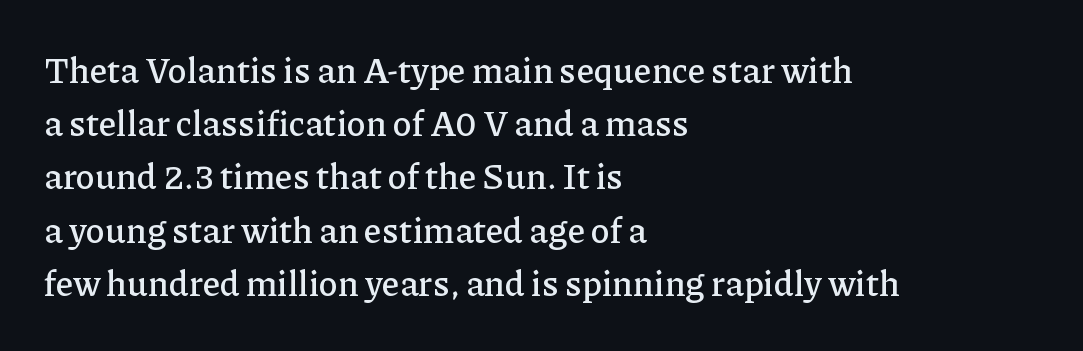
Q: Is the text italic (slanted)? A: No, it is upright.
Q: Is the typeface a serif or a sans-serif typeface? A: Serif.
Q: Is the text underlined? A: No.
Q: How is the paragraph aligned? A: Left-aligned.
Q: Is the spacing between letters normal or unusually wide? A: Normal.
Q: Is the spacing between lines tight, normal or loose? A: Normal.
Q: Width (condensed, normal, or wide)? A: Normal.
Q: Stroke contrast? A: Low.
Q: x-height? A: Medium.
Q: Monospaced? A: No.
